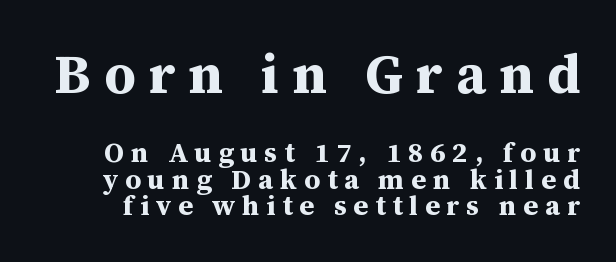
{"serif": "yes", "italic": "no", "bold": "yes", "weight": "bold", "width": "normal", "stroke_contrast": "medium", "x_height": "medium", "monospaced": "no", "underline": "no", "line_spacing": "tight", "line_spacing_ratio": 0.95, "letter_spacing": "wide", "letter_spacing_em": 0.24, "larger_block": "first", "size_ratio": 1.96, "glyph_px": 55}
